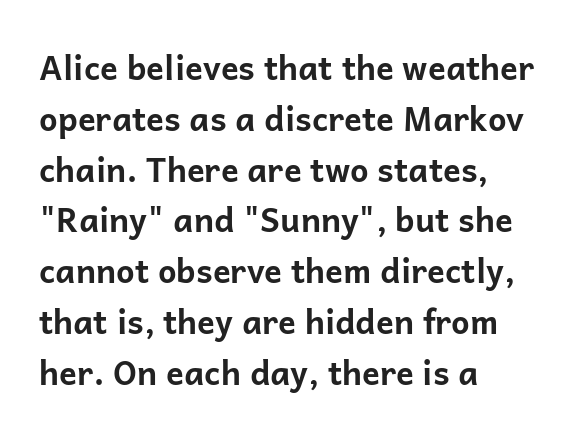
Q: Is the text bold? A: Yes.
Q: Is the text italic (slanted)? A: No, it is upright.
Q: Is the typeface a serif or a sans-serif typeface? A: Sans-serif.
Q: Is the text underlined? A: No.
Q: How is the paragraph aligned? A: Left-aligned.
Q: Is the spacing between letters normal or unusually wide? A: Normal.
Q: Is the spacing between lines tight, normal or loose? A: Normal.
Q: Width (condensed, normal, or wide)? A: Normal.
Q: Stroke contrast? A: Low.
Q: x-height? A: Medium.
Q: Monospaced? A: No.
